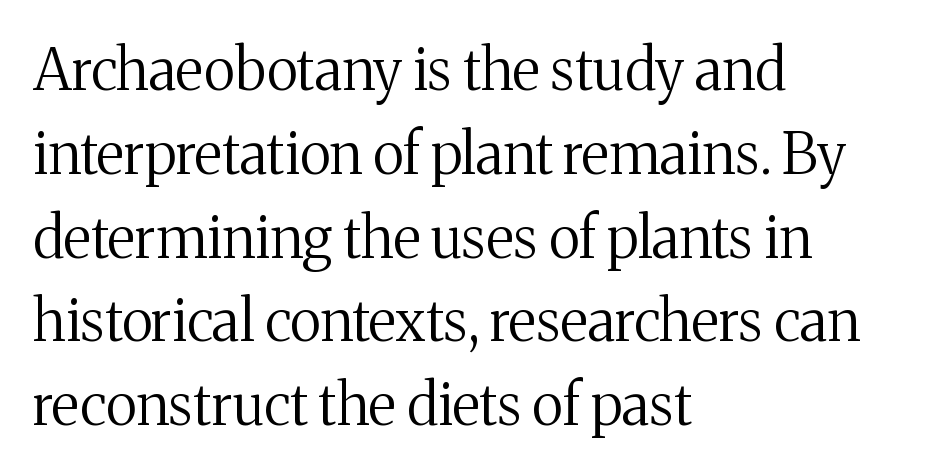
Q: Is the text bold? A: No.
Q: Is the text italic (slanted)? A: No, it is upright.
Q: Is the typeface a serif or a sans-serif typeface? A: Serif.
Q: Is the text underlined? A: No.
Q: How is the paragraph aligned? A: Left-aligned.
Q: Is the spacing between letters normal or unusually wide? A: Normal.
Q: Is the spacing between lines tight, normal or loose? A: Normal.
Q: Width (condensed, normal, or wide)? A: Normal.
Q: Stroke contrast? A: Medium.
Q: x-height? A: Medium.
Q: Monospaced? A: No.
